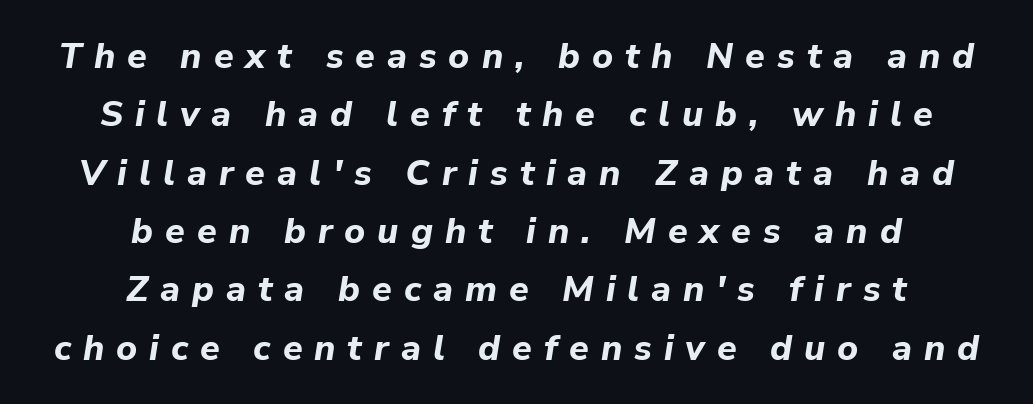
The image shows 36 px bold type, italic (leaning right); set centered, normal line spacing (1.62x), unusually wide letter spacing (+0.33 em), not underlined; low stroke contrast and a medium x-height.
